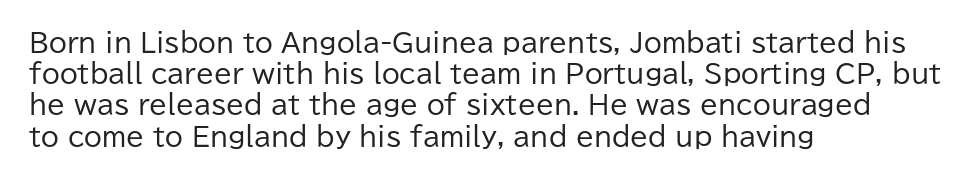
One-word summary of the alignment: left. In terms of letterspacing, this is plain default setting. The words here are not underlined. The characters are drawn with everyday or finer stroke widths. The letters stand straight up with perfectly vertical stems.
